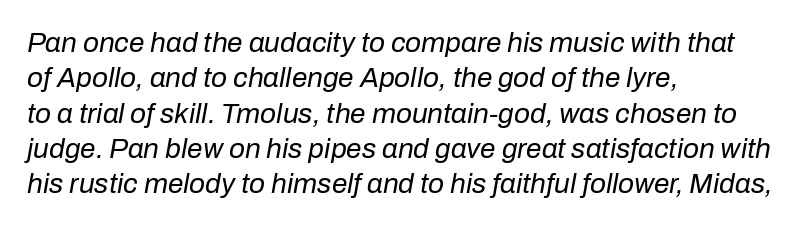
The image shows 28 px regular-weight type, italic (leaning right); set left-aligned, normal line spacing (1.26x), normal letter spacing, not underlined; low stroke contrast and a medium x-height.
